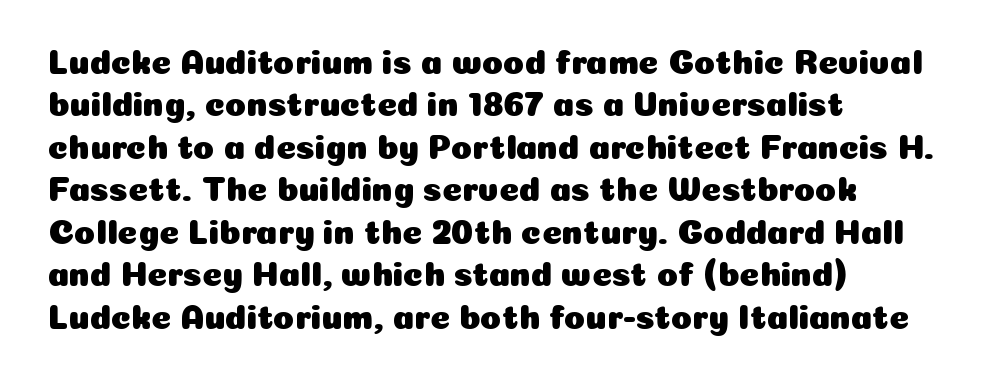
Q: Is the text italic (slanted)? A: No, it is upright.
Q: Is the typeface a serif or a sans-serif typeface? A: Sans-serif.
Q: Is the text underlined? A: No.
Q: How is the paragraph aligned? A: Left-aligned.
Q: Is the spacing between letters normal or unusually wide? A: Normal.
Q: Is the spacing between lines tight, normal or loose? A: Normal.
Q: Width (condensed, normal, or wide)? A: Normal.
Q: Stroke contrast? A: Low.
Q: x-height? A: Medium.
Q: Monospaced? A: No.
